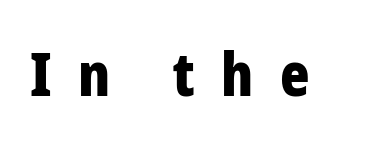
Q: Is the text bold? A: Yes.
Q: Is the text italic (slanted)? A: No, it is upright.
Q: Is the typeface a serif or a sans-serif typeface? A: Sans-serif.
Q: Is the text underlined? A: No.
Q: Is the spacing between letters normal or unusually wide? A: Unusually wide.
Q: Width (condensed, normal, or wide)? A: Condensed.
Q: Stroke contrast? A: Low.
Q: x-height? A: Medium.
Q: Monospaced? A: No.
